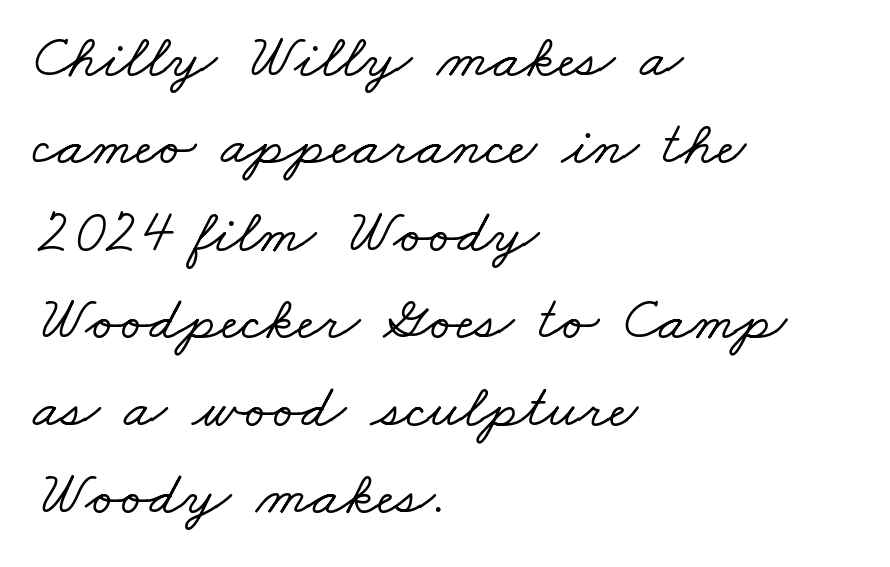
Letter spacing: default. Stroke terminals: seriffed. The letters advance in unequal steps, a hallmark of proportional type. Honestly, there is no underline to notice here at all.
